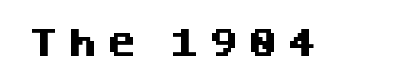
Q: Is the text bold? A: Yes.
Q: Is the text italic (slanted)? A: No, it is upright.
Q: Is the typeface a serif or a sans-serif typeface? A: Sans-serif.
Q: Is the text underlined? A: No.
Q: Is the spacing between letters normal or unusually wide? A: Unusually wide.
Q: Width (condensed, normal, or wide)? A: Normal.
Q: Stroke contrast? A: Medium.
Q: x-height? A: Large.
Q: Monospaced? A: No.
